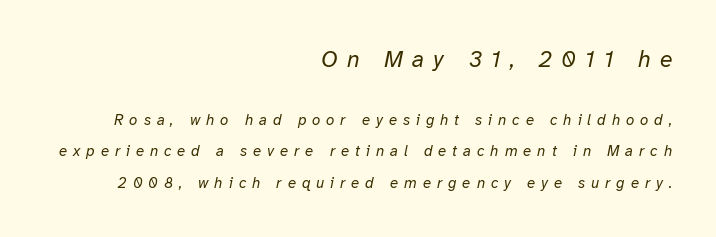
{"italic": "yes", "lean": "right", "slant_degrees": 12, "bold": "no", "underline": "no", "align": "right", "line_spacing": "loose", "line_spacing_ratio": 2.08, "letter_spacing": "wide", "letter_spacing_em": 0.4, "larger_block": "first", "size_ratio": 1.53, "glyph_px": 23}
